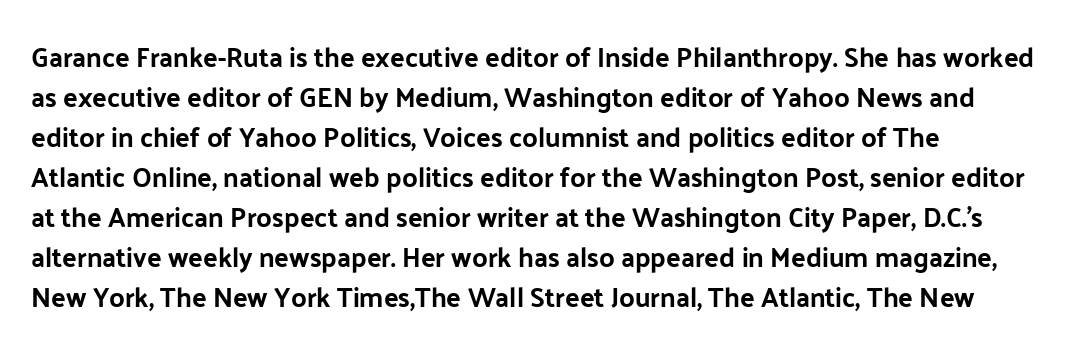
{"italic": "no", "underline": "no", "align": "left", "line_spacing": "normal", "line_spacing_ratio": 1.48, "letter_spacing": "normal", "letter_spacing_em": 0.0, "glyph_px": 27}
